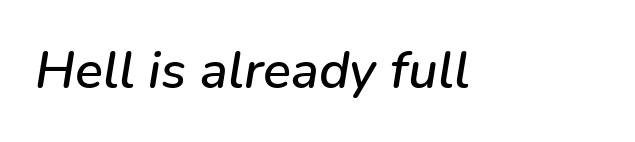
Q: Is the text italic (slanted)? A: Yes, it leans right by about 9 degrees.
Q: Is the text underlined? A: No.
Q: Is the spacing between letters normal or unusually wide? A: Normal.
Q: Width (condensed, normal, or wide)? A: Normal.
Q: Stroke contrast? A: Low.
Q: x-height? A: Medium.
Q: Monospaced? A: No.
